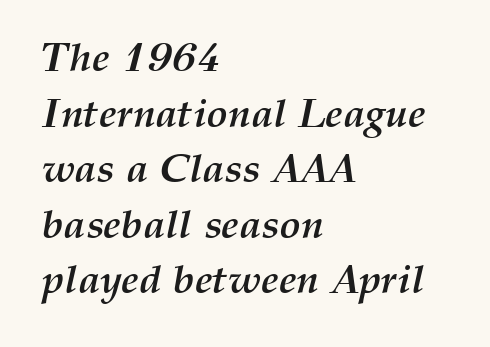
Words float on clear page, feet unadorned. Quick note: italic. The face used here is rendered with its standard letterfit. Note the varied advance widths — an 'i' is clearly narrower than an 'm'. Caption: bold face, heavy strokes. The vertical gap from one line to the next is medium.
